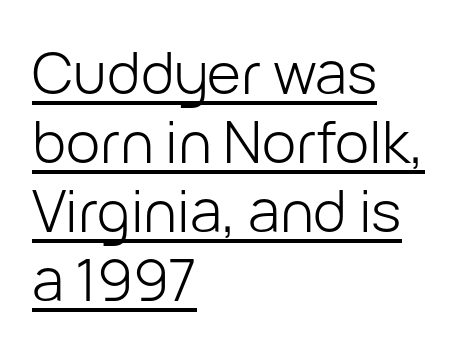
Q: Is the text bold? A: No.
Q: Is the text italic (slanted)? A: No, it is upright.
Q: Is the typeface a serif or a sans-serif typeface? A: Sans-serif.
Q: Is the text underlined? A: Yes.
Q: How is the paragraph aligned? A: Left-aligned.
Q: Is the spacing between letters normal or unusually wide? A: Normal.
Q: Width (condensed, normal, or wide)? A: Normal.
Q: Stroke contrast? A: Low.
Q: x-height? A: Medium.
Q: Monospaced? A: No.
